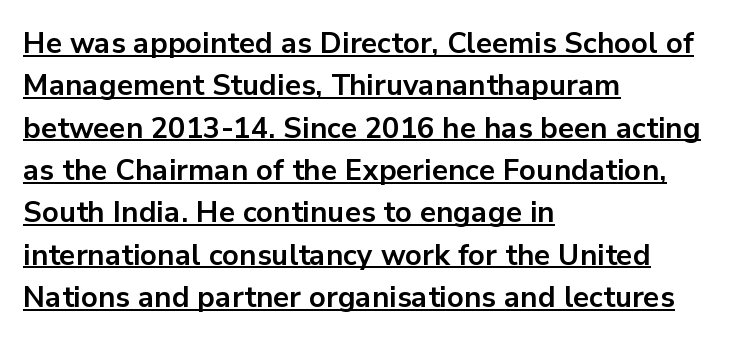
Does the leading feel generous? No, just average. Default kerning and tracking; the words read as compact shapes. Beneath each row of characters lies a ruled line. Check where the strokes stop: nothing finishes them off — pure sans. Proportional: the letters do not fall into vertical columns.
